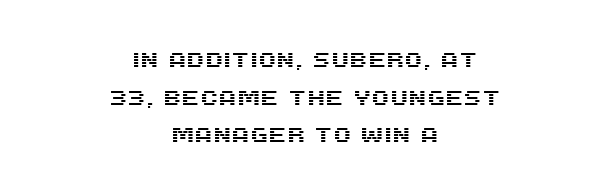
The image shows 21 px text type, upright; set centered, line spacing 1.79x, normal letter spacing, not underlined.
